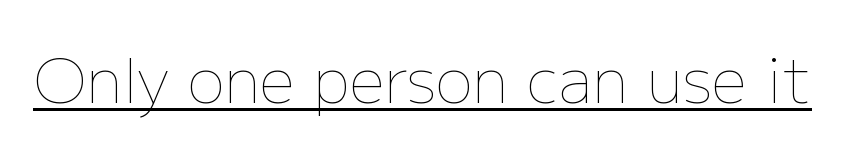
{"italic": "no", "bold": "no", "weight": "thin", "width": "normal", "stroke_contrast": "low", "x_height": "medium", "monospaced": "no", "underline": "yes", "letter_spacing": "normal", "letter_spacing_em": 0.0, "glyph_px": 62}
